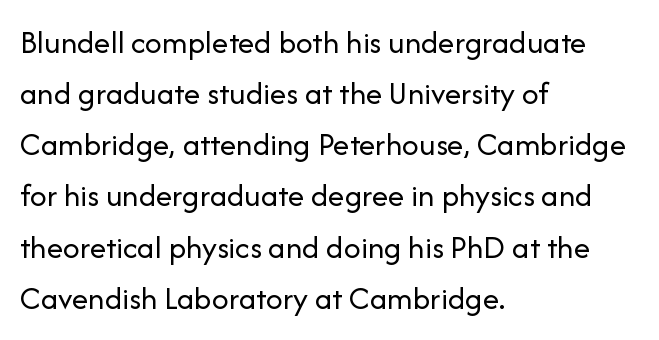
{"serif": "no", "italic": "no", "bold": "no", "weight": "regular", "width": "normal", "stroke_contrast": "low", "x_height": "medium", "monospaced": "no", "underline": "no", "align": "left", "line_spacing": "normal", "line_spacing_ratio": 1.55, "letter_spacing": "normal", "letter_spacing_em": 0.0, "glyph_px": 33}
